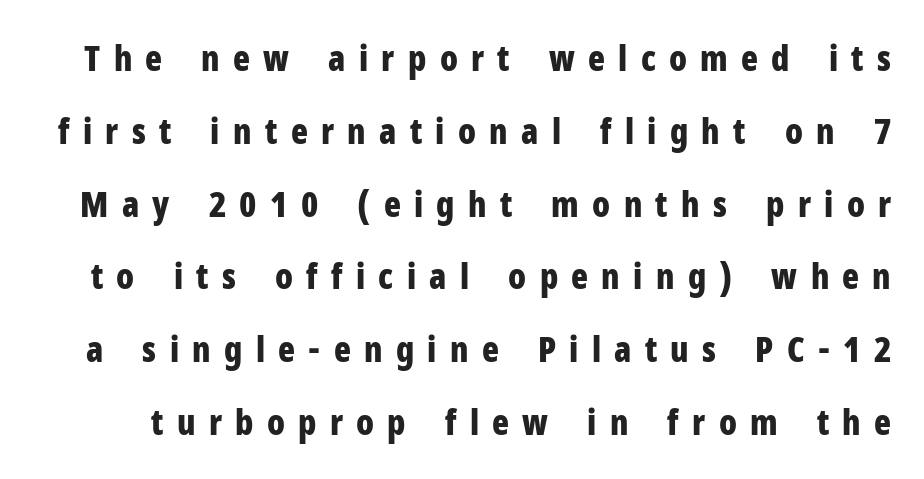
Q: Is the text bold? A: Yes.
Q: Is the text italic (slanted)? A: No, it is upright.
Q: Is the typeface a serif or a sans-serif typeface? A: Sans-serif.
Q: Is the text underlined? A: No.
Q: Is the spacing between letters normal or unusually wide? A: Unusually wide.
Q: Is the spacing between lines tight, normal or loose? A: Loose.
Q: Width (condensed, normal, or wide)? A: Condensed.
Q: Stroke contrast? A: Low.
Q: x-height? A: Medium.
Q: Monospaced? A: No.
